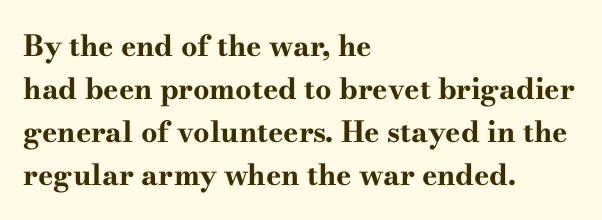
{"serif": "yes", "italic": "no", "bold": "yes", "weight": "bold", "width": "wide", "stroke_contrast": "high", "x_height": "small", "monospaced": "no", "underline": "no", "align": "left", "line_spacing": "normal", "line_spacing_ratio": 1.48, "letter_spacing": "normal", "letter_spacing_em": 0.0, "glyph_px": 29}
